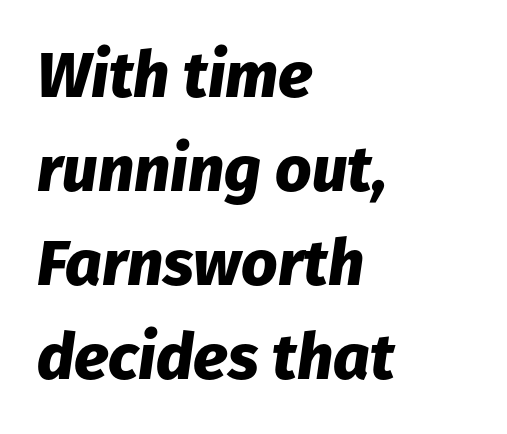
Q: Is the text bold? A: Yes.
Q: Is the text italic (slanted)? A: Yes, it leans right by about 8 degrees.
Q: Is the text underlined? A: No.
Q: How is the paragraph aligned? A: Left-aligned.
Q: Is the spacing between letters normal or unusually wide? A: Normal.
Q: Is the spacing between lines tight, normal or loose? A: Normal.
Q: Width (condensed, normal, or wide)? A: Normal.
Q: Stroke contrast? A: Low.
Q: x-height? A: Medium.
Q: Monospaced? A: No.
